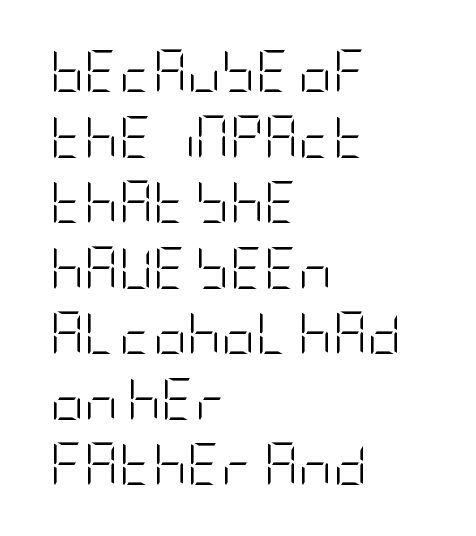
{"serif": "no", "italic": "no", "bold": "no", "weight": "light", "width": "condensed", "stroke_contrast": "low", "x_height": "large", "underline": "no", "align": "left", "line_spacing": "normal", "line_spacing_ratio": 1.56, "letter_spacing": "normal", "letter_spacing_em": 0.0, "glyph_px": 42}
